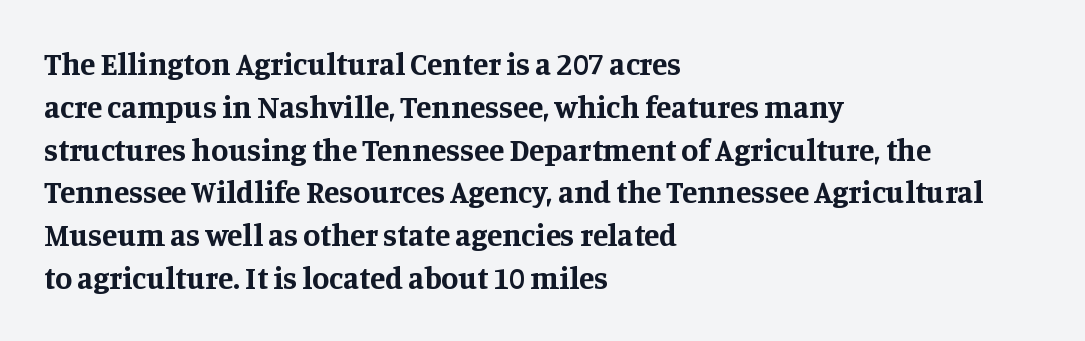
The image shows 31 px bold serif type, upright; set left-aligned, normal line spacing (1.38x), normal letter spacing, not underlined; medium stroke contrast and a large x-height.
